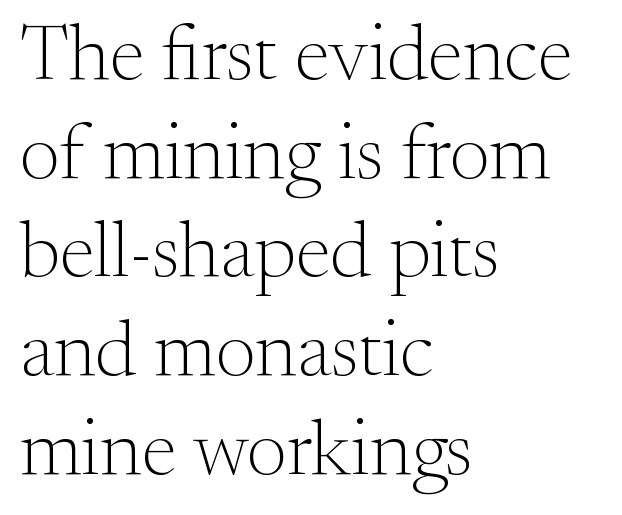
The compositor pushed each line to the left boundary. The rendering shows small feet on the letterforms — a serif design. The zone under the glyphs is completely vacant. Heft: none added — not bold. Italic: no, the glyphs are upright roman. This rendering leaves character spacing at its baseline value.
